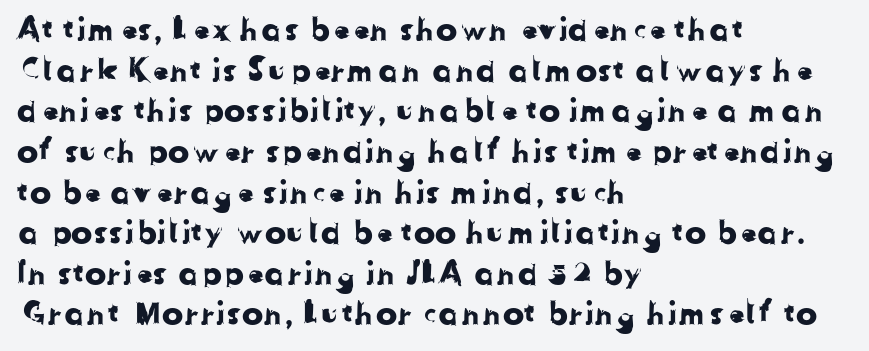
Q: Is the typeface a serif or a sans-serif typeface? A: Sans-serif.
Q: Is the text underlined? A: No.
Q: How is the paragraph aligned? A: Left-aligned.
Q: Is the spacing between letters normal or unusually wide? A: Normal.
Q: Is the spacing between lines tight, normal or loose? A: Normal.
Q: Width (condensed, normal, or wide)? A: Normal.
Q: Stroke contrast? A: Low.
Q: x-height? A: Medium.
Q: Monospaced? A: No.
